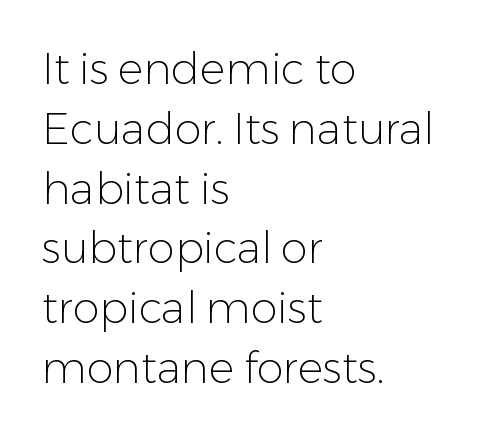
Heft: none added — not bold. The face used here is rendered with its standard letterfit. Observe the absence of serifs on each vertical stroke in this sample. The area under the type is left untouched. Here the designer chose a conventional face with non-uniform glyph widths.
